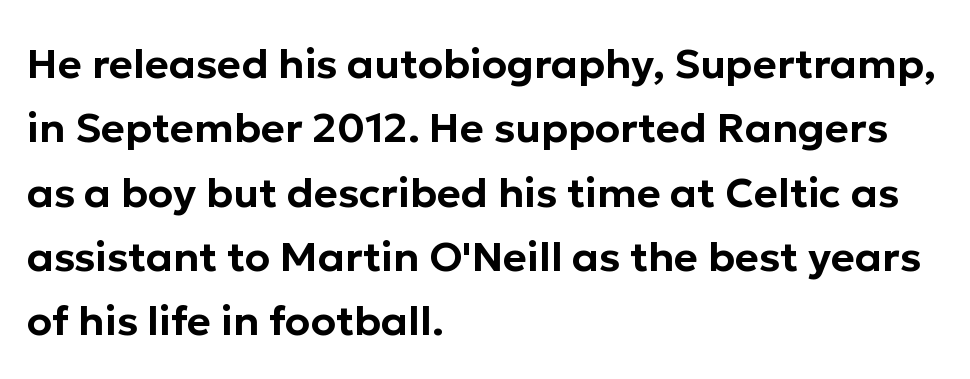
The ragged edge is on the right, which tells us the setting is flush left. Posture: upright roman. Note the varied advance widths — an 'i' is clearly narrower than an 'm'. Nothing sits at the stroke ends, so this counts as sans-serif. Nobody touched the tracking dial on this one.
